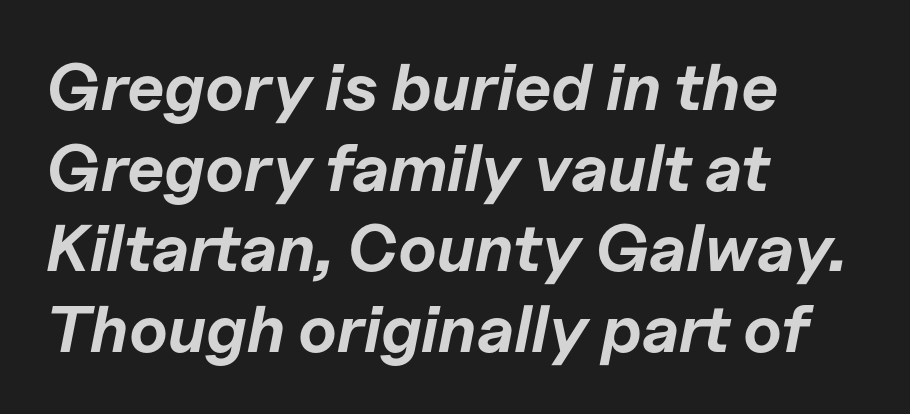
The image shows 66 px bold type, italic (leaning right); set left-aligned, line spacing 1.22x, normal letter spacing, not underlined; low stroke contrast and a medium x-height.
